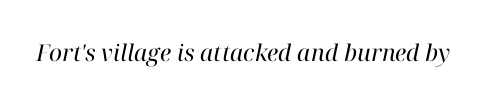
The image shows 23 px text type, italic (leaning right); set normal letter spacing, not underlined.
